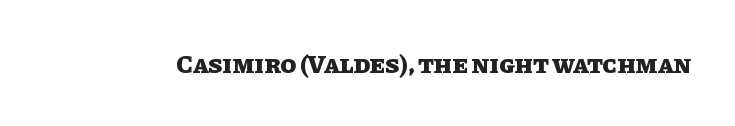
The image shows 26 px bold type, upright; set normal letter spacing, not underlined.
